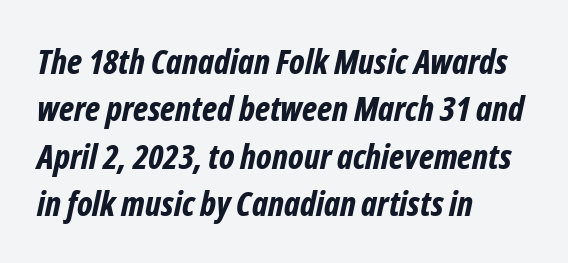
Rows of type keep a routine distance in the vertical direction. Type without underlining. Weight: bold. The face used here is rendered with its standard letterfit. The font's italic variant was chosen for this text.
